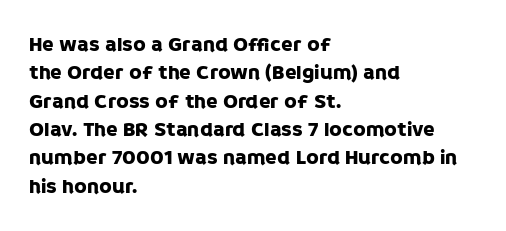
The image shows 21 px text type, upright; set left-aligned, normal line spacing (1.35x), normal letter spacing, not underlined.
